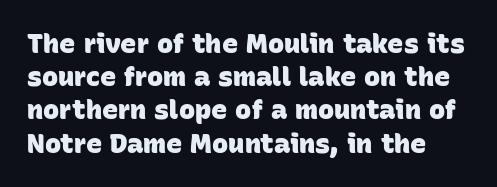
{"bold": "yes", "underline": "no", "line_spacing_ratio": 1.23, "letter_spacing": "normal", "letter_spacing_em": 0.0, "glyph_px": 27}
